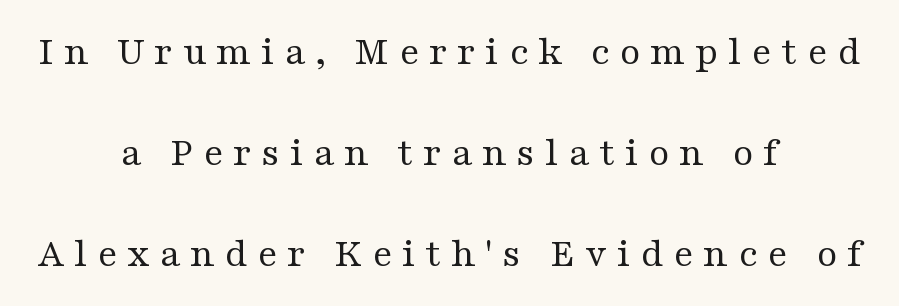
Q: Is the text bold? A: No.
Q: Is the text italic (slanted)? A: No, it is upright.
Q: Is the typeface a serif or a sans-serif typeface? A: Serif.
Q: Is the text underlined? A: No.
Q: How is the paragraph aligned? A: Centered.
Q: Is the spacing between letters normal or unusually wide? A: Unusually wide.
Q: Is the spacing between lines tight, normal or loose? A: Loose.
Q: Width (condensed, normal, or wide)? A: Wide.
Q: Stroke contrast? A: Medium.
Q: x-height? A: Medium.
Q: Monospaced? A: No.
